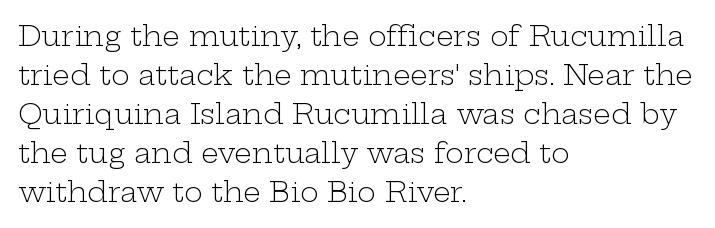
{"serif": "yes", "italic": "no", "bold": "no", "weight": "light", "width": "wide", "stroke_contrast": "low", "x_height": "medium", "monospaced": "no", "underline": "no", "align": "left", "line_spacing": "normal", "line_spacing_ratio": 1.39, "letter_spacing": "normal", "letter_spacing_em": 0.0, "glyph_px": 28}
